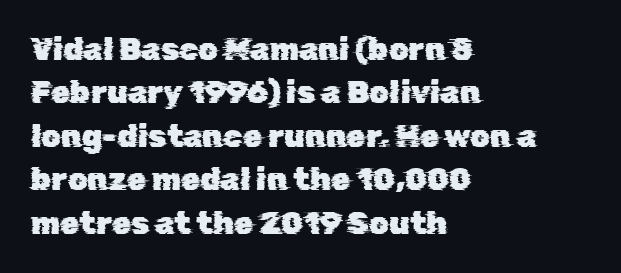
Note the varied advance widths — an 'i' is clearly narrower than an 'm'. Just letters on the line, the space beneath them empty. Tracking value appears to be zero — textbook default spacing. Is this a sans? Yes — the strokes have no serifs.
